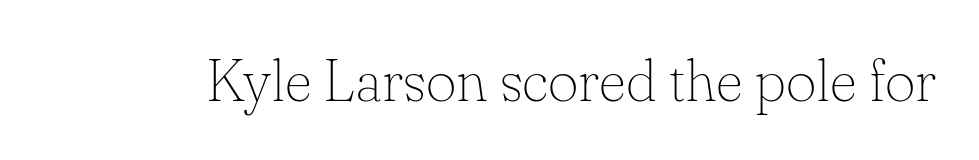
{"serif": "yes", "italic": "no", "bold": "no", "weight": "thin", "width": "normal", "stroke_contrast": "low", "x_height": "small", "monospaced": "no", "underline": "no", "letter_spacing": "normal", "letter_spacing_em": 0.0, "glyph_px": 59}
